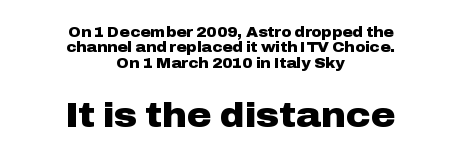
The image shows 34 px heavy, wide sans-serif type, upright; set centered, tight line spacing (1.09x), normal letter spacing, not underlined; the second (bottom) block is 2.43x larger; low stroke contrast and a medium x-height.
